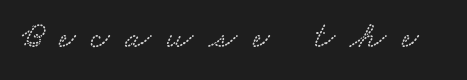
{"width": "wide", "stroke_contrast": "low", "x_height": "small", "monospaced": "no", "underline": "no", "letter_spacing": "wide", "letter_spacing_em": 0.42, "glyph_px": 37}
